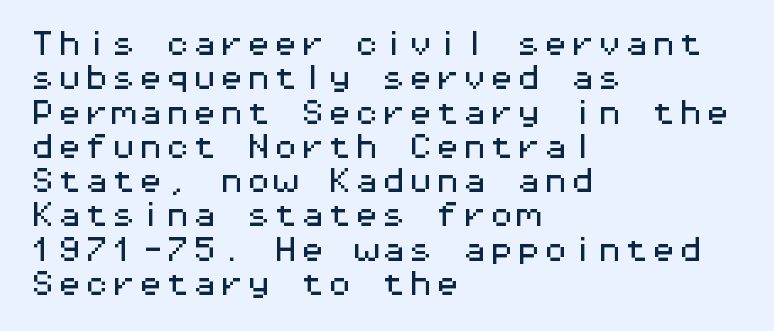
Q: Is the text italic (slanted)? A: No, it is upright.
Q: Is the text underlined? A: No.
Q: How is the paragraph aligned? A: Left-aligned.
Q: Is the spacing between letters normal or unusually wide? A: Normal.
Q: Is the spacing between lines tight, normal or loose? A: Normal.
